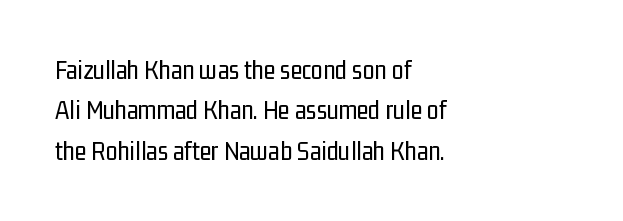
{"italic": "no", "bold": "no", "underline": "no", "align": "left", "line_spacing": "normal", "line_spacing_ratio": 1.5, "letter_spacing": "normal", "letter_spacing_em": 0.0, "glyph_px": 27}
